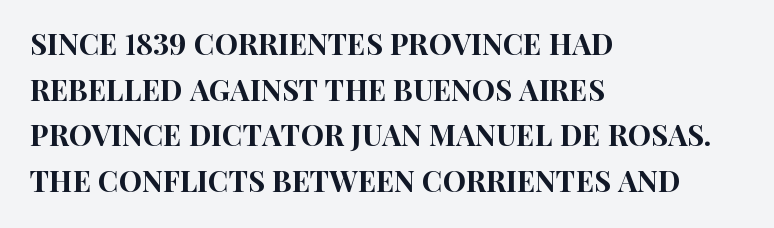
Q: Is the text italic (slanted)? A: No, it is upright.
Q: Is the typeface a serif or a sans-serif typeface? A: Sans-serif.
Q: Is the text underlined? A: No.
Q: How is the paragraph aligned? A: Left-aligned.
Q: Is the spacing between letters normal or unusually wide? A: Normal.
Q: Is the spacing between lines tight, normal or loose? A: Normal.
Q: Width (condensed, normal, or wide)? A: Condensed.
Q: Stroke contrast? A: High.
Q: x-height? A: Large.
Q: Monospaced? A: No.
